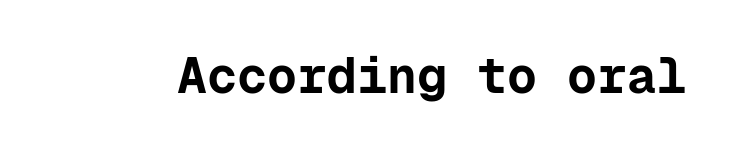
Q: Is the text bold? A: Yes.
Q: Is the text italic (slanted)? A: No, it is upright.
Q: Is the typeface a serif or a sans-serif typeface? A: Sans-serif.
Q: Is the text underlined? A: No.
Q: Is the spacing between letters normal or unusually wide? A: Normal.
Q: Width (condensed, normal, or wide)? A: Normal.
Q: Stroke contrast? A: Low.
Q: x-height? A: Medium.
Q: Monospaced? A: Yes.
